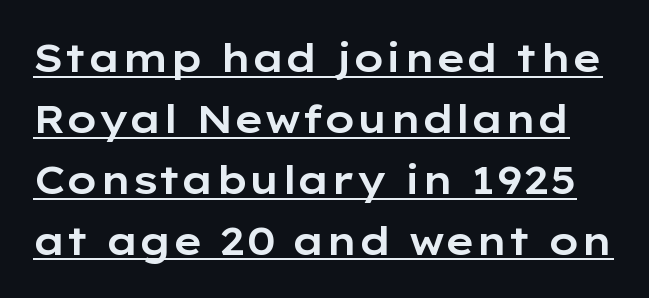
The letters carry no serifs — their stems end cleanly without finishing strokes. The passage shown has conventional tracking throughout. The typography opts for an upright posture over an oblique one. Looks like regular typesetting: each glyph gets only the width it needs.
